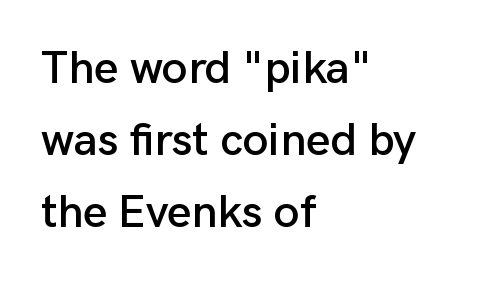
The passage shown is typeset with a sans-serif family. Tracking value appears to be zero — textbook default spacing. The lettering holds an erect, upright posture throughout. Vertically, the passage feels balanced, rows spaced as you'd expect. Descender tails drop into unmarked territory. Each line starts at the same left margin while the right side varies.
